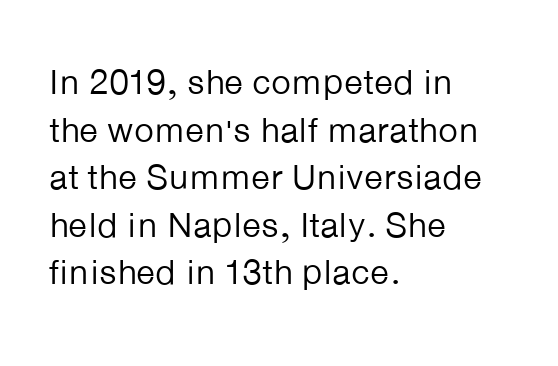
The passage shown is not underscored anywhere. Is the letter spacing exaggerated? No — it looks like the ordinary default. The face used here is proportionally spaced, like ordinary book or web type. Stems and bowls with no extra thickness — not bold.
